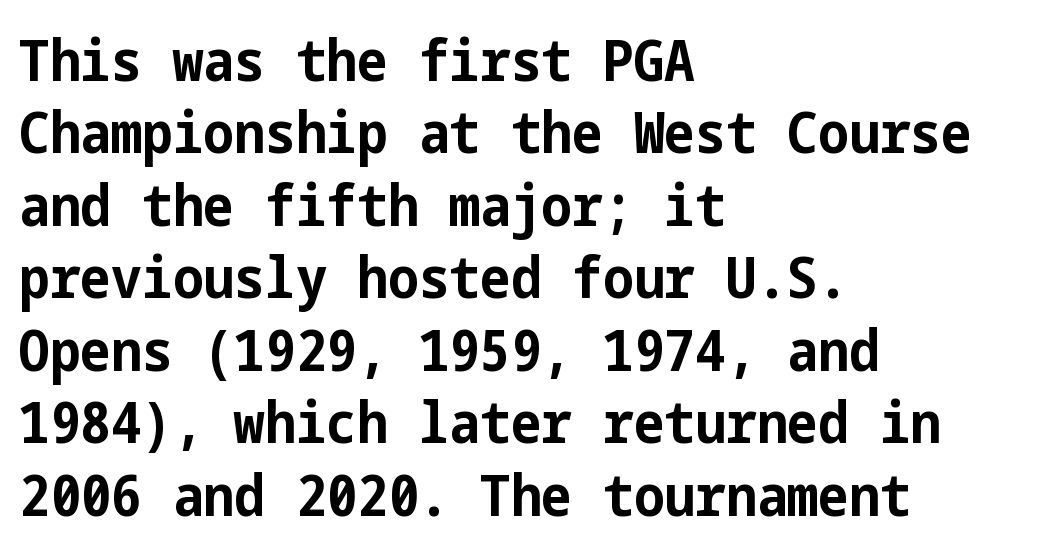
The image shows 58 px bold, condensed sans-serif type, upright; set left-aligned, normal line spacing (1.25x), normal letter spacing, not underlined; low stroke contrast and a medium x-height.
